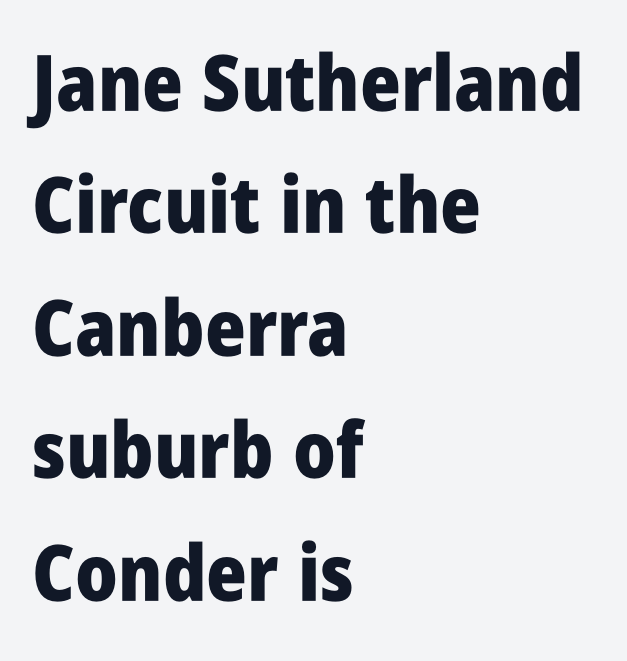
Q: Is the text bold? A: Yes.
Q: Is the text italic (slanted)? A: No, it is upright.
Q: Is the typeface a serif or a sans-serif typeface? A: Sans-serif.
Q: Is the text underlined? A: No.
Q: How is the paragraph aligned? A: Left-aligned.
Q: Is the spacing between letters normal or unusually wide? A: Normal.
Q: Is the spacing between lines tight, normal or loose? A: Normal.
Q: Width (condensed, normal, or wide)? A: Condensed.
Q: Stroke contrast? A: Low.
Q: x-height? A: Large.
Q: Monospaced? A: No.
